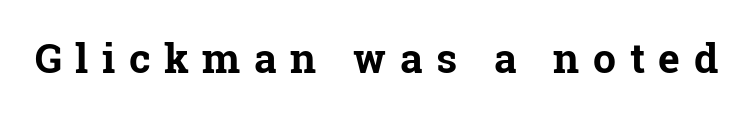
{"serif": "yes", "italic": "no", "bold": "yes", "weight": "bold", "width": "normal", "stroke_contrast": "low", "x_height": "medium", "monospaced": "no", "underline": "no", "letter_spacing": "wide", "letter_spacing_em": 0.33, "glyph_px": 41}
